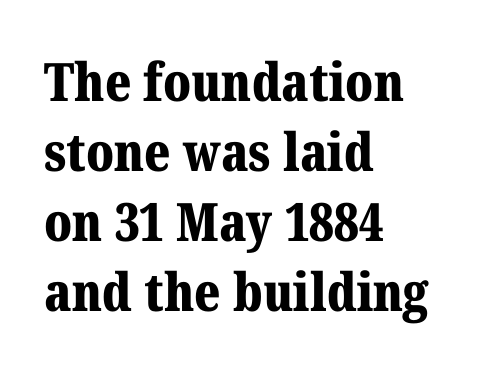
A roman cut, with each character standing at attention. Weight check: bold — yes, fully. In terms of letterspacing, this is plain default setting. Has an underline been added? It has not. Visually the block forms a straight wall on the left and a jagged coastline on the right.
